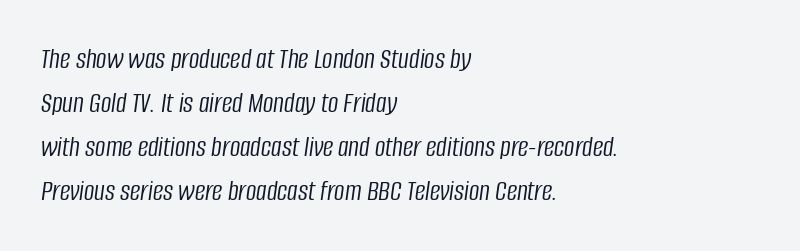
Q: Is the text bold? A: No.
Q: Is the text italic (slanted)? A: Yes, it leans right by about 8 degrees.
Q: Is the text underlined? A: No.
Q: How is the paragraph aligned? A: Left-aligned.
Q: Is the spacing between letters normal or unusually wide? A: Normal.
Q: Is the spacing between lines tight, normal or loose? A: Normal.
Q: Width (condensed, normal, or wide)? A: Condensed.
Q: Stroke contrast? A: Low.
Q: x-height? A: Large.
Q: Monospaced? A: No.
